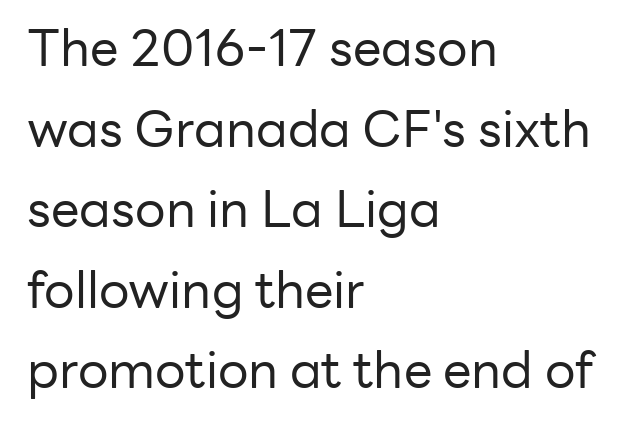
Q: Is the text bold? A: No.
Q: Is the text italic (slanted)? A: No, it is upright.
Q: Is the typeface a serif or a sans-serif typeface? A: Sans-serif.
Q: Is the text underlined? A: No.
Q: How is the paragraph aligned? A: Left-aligned.
Q: Is the spacing between letters normal or unusually wide? A: Normal.
Q: Is the spacing between lines tight, normal or loose? A: Normal.
Q: Width (condensed, normal, or wide)? A: Normal.
Q: Stroke contrast? A: Low.
Q: x-height? A: Medium.
Q: Monospaced? A: No.
